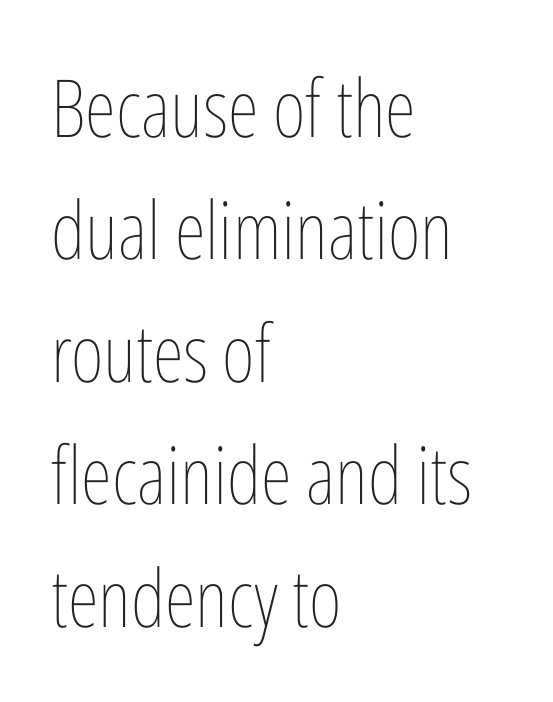
{"italic": "no", "bold": "no", "weight": "thin", "width": "condensed", "stroke_contrast": "low", "x_height": "medium", "monospaced": "no", "underline": "no", "align": "left", "line_spacing": "normal", "line_spacing_ratio": 1.53, "letter_spacing": "normal", "letter_spacing_em": 0.0, "glyph_px": 80}
